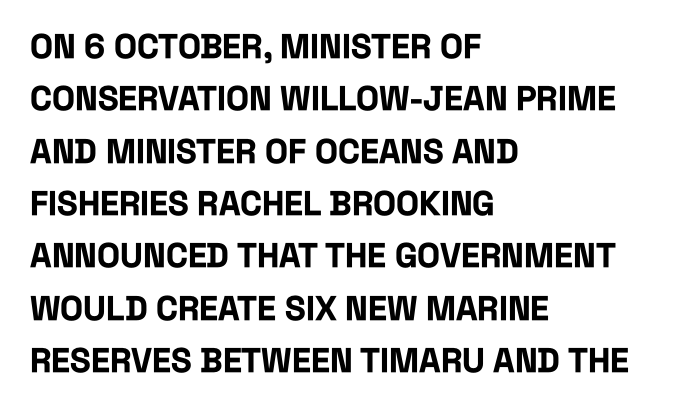
The image shows 34 px bold, condensed sans-serif type, upright; set left-aligned, normal line spacing (1.54x), normal letter spacing, not underlined; low stroke contrast and a large x-height.
